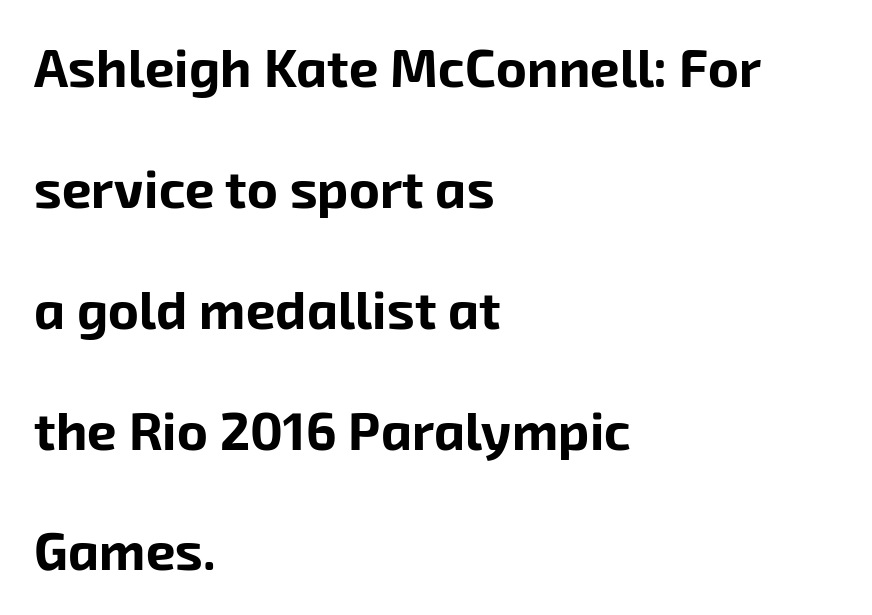
Inter-character spacing is left at the font's built-in metrics. The rendering uses natural spacing where letterforms have individual widths. Decoration check: the copy has no underline. The rendering uses a large line-height, opening up the rows. The characters look thick and weighty, a clear bold. This sample is left-justified, so line endings fall wherever the words run out.
